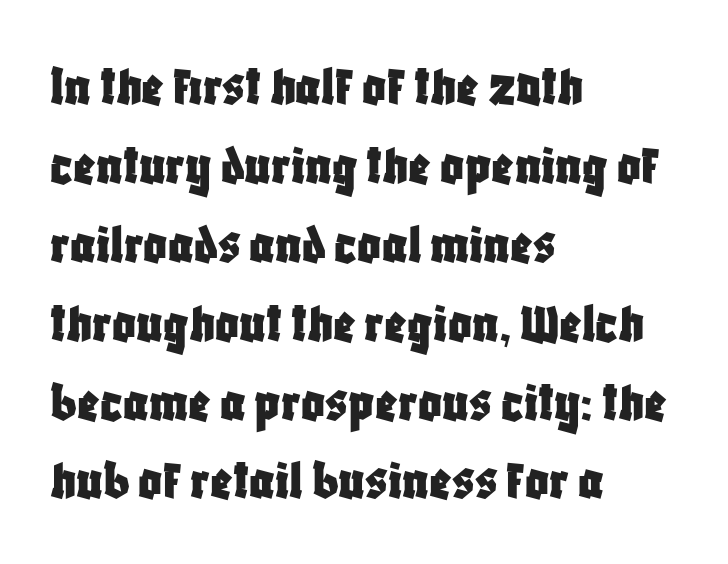
The tracking reads as untouched default to a designer's eye. The letters stand upright; this is a roman face. The rendering shows plain stroke endings on the letterforms — a sans-serif design. A typesetter would call this proportional, since set widths differ per character. Descenders hang freely into open space. These lines stack with their left ends in a neat column.
